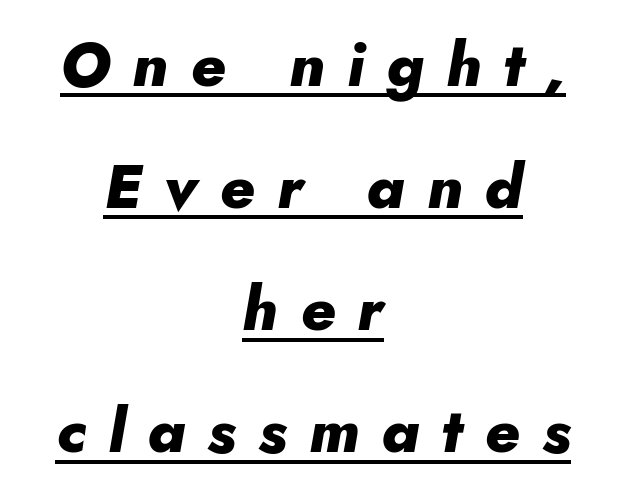
{"italic": "yes", "lean": "right", "slant_degrees": 10, "bold": "yes", "weight": "heavy", "width": "normal", "stroke_contrast": "low", "x_height": "small", "monospaced": "no", "underline": "yes", "align": "center", "line_spacing": "loose", "line_spacing_ratio": 1.97, "letter_spacing": "wide", "letter_spacing_em": 0.36, "glyph_px": 62}
